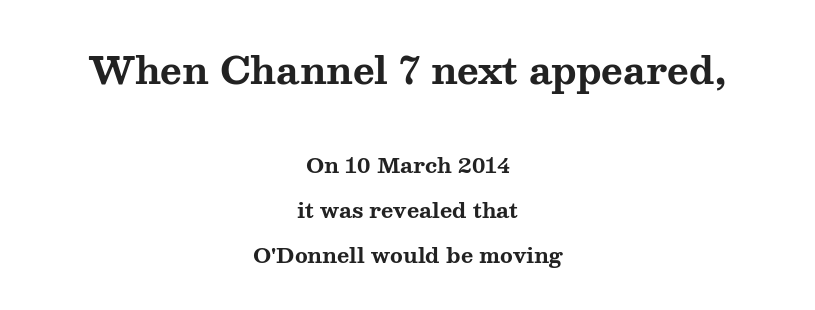
The image shows 37 px bold, wide serif type, upright; set centered, loose line spacing (2.15x), normal letter spacing, not underlined; the first (top) block is 1.76x larger; medium stroke contrast and a medium x-height.
